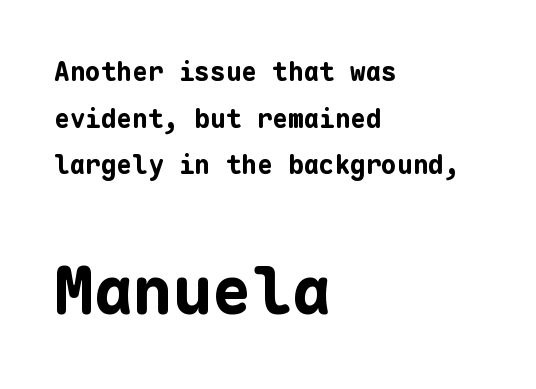
The image shows 66 px bold sans-serif type, upright, monospaced; set left-aligned, line spacing 1.79x, normal letter spacing, not underlined; the second (bottom) block is 2.54x larger; low stroke contrast and a medium x-height.
